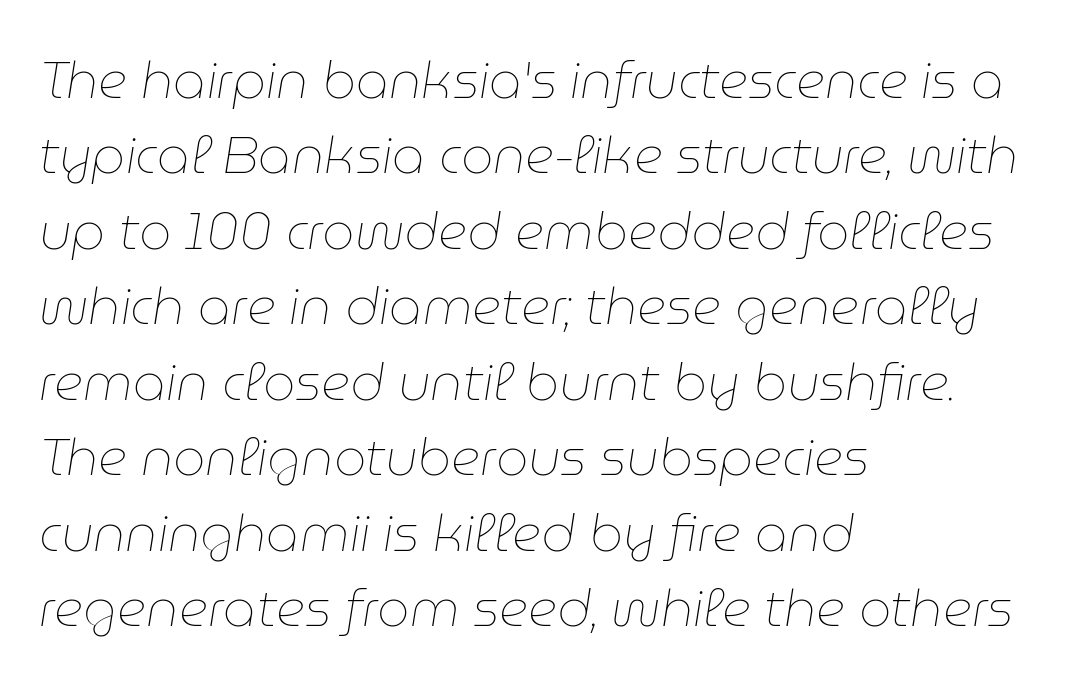
The image shows 51 px thin type, italic (leaning right); set left-aligned, normal line spacing (1.48x), normal letter spacing, not underlined; low stroke contrast and a medium x-height.
